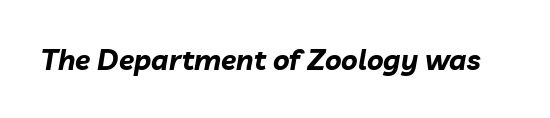
{"italic": "yes", "lean": "right", "slant_degrees": 10, "bold": "yes", "weight": "bold", "width": "normal", "stroke_contrast": "low", "x_height": "medium", "monospaced": "no", "underline": "no", "letter_spacing": "normal", "letter_spacing_em": 0.0, "glyph_px": 28}
